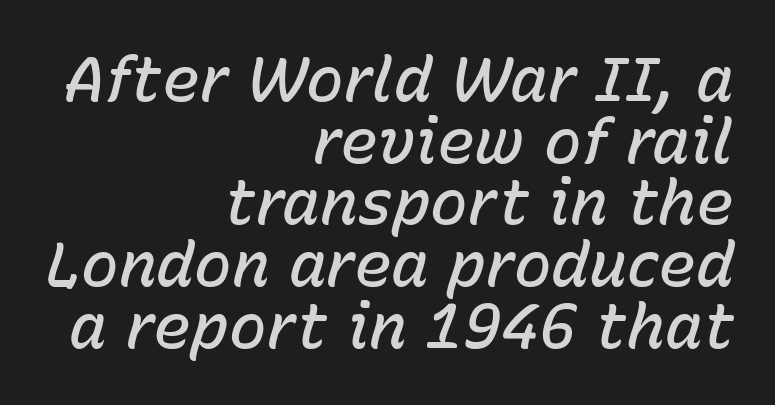
Q: Is the text bold? A: Semi-bold.
Q: Is the text italic (slanted)? A: Yes, it leans right by about 15 degrees.
Q: Is the text underlined? A: No.
Q: How is the paragraph aligned? A: Right-aligned.
Q: Is the spacing between letters normal or unusually wide? A: Normal.
Q: Is the spacing between lines tight, normal or loose? A: Tight.
Q: Width (condensed, normal, or wide)? A: Normal.
Q: Stroke contrast? A: Low.
Q: x-height? A: Medium.
Q: Monospaced? A: No.
